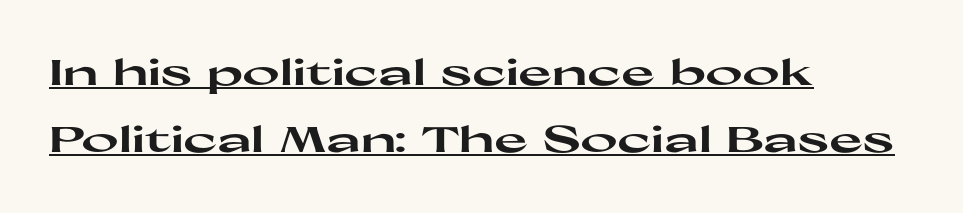
{"serif": "no", "italic": "no", "bold": "yes", "weight": "heavy", "width": "wide", "stroke_contrast": "high", "x_height": "medium", "monospaced": "no", "underline": "yes", "align": "left", "line_spacing_ratio": 1.85, "letter_spacing": "normal", "letter_spacing_em": 0.0, "glyph_px": 36}
